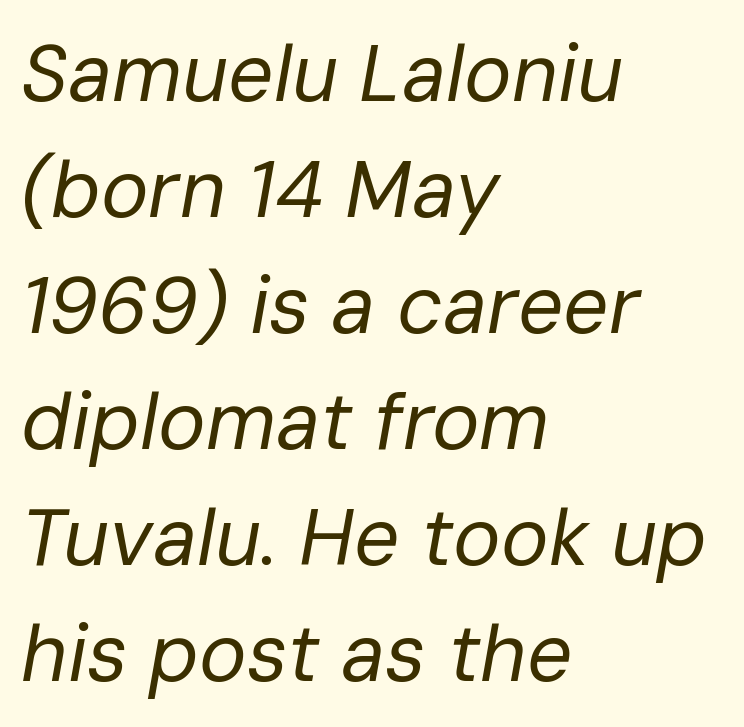
Q: Is the text bold? A: No.
Q: Is the text italic (slanted)? A: Yes, it leans right by about 10 degrees.
Q: Is the text underlined? A: No.
Q: How is the paragraph aligned? A: Left-aligned.
Q: Is the spacing between letters normal or unusually wide? A: Normal.
Q: Is the spacing between lines tight, normal or loose? A: Normal.
Q: Width (condensed, normal, or wide)? A: Normal.
Q: Stroke contrast? A: Low.
Q: x-height? A: Medium.
Q: Monospaced? A: No.
